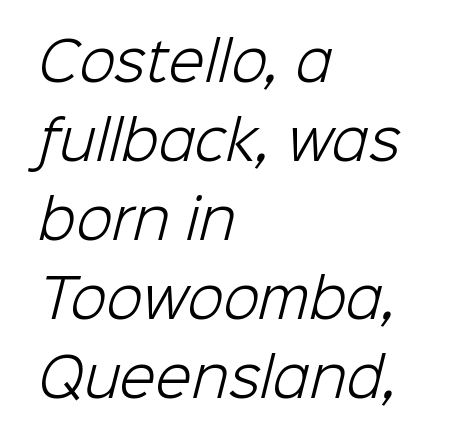
The lines sit at an ordinary, default distance from one another. Horizontal alignment here is leftward, the default for most running prose. The font sits on the lighter half of the weight spectrum, regular included. Short note: letters normally spaced.
